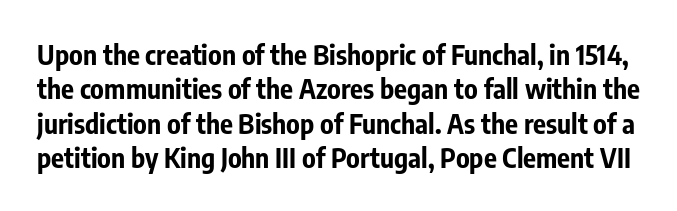
What weight is shown? A full bold with thick strokes. Glance below the letters and you will spot only blank space. The block of text has a typical density, with ordinary space between rows. Upright lettering throughout.
